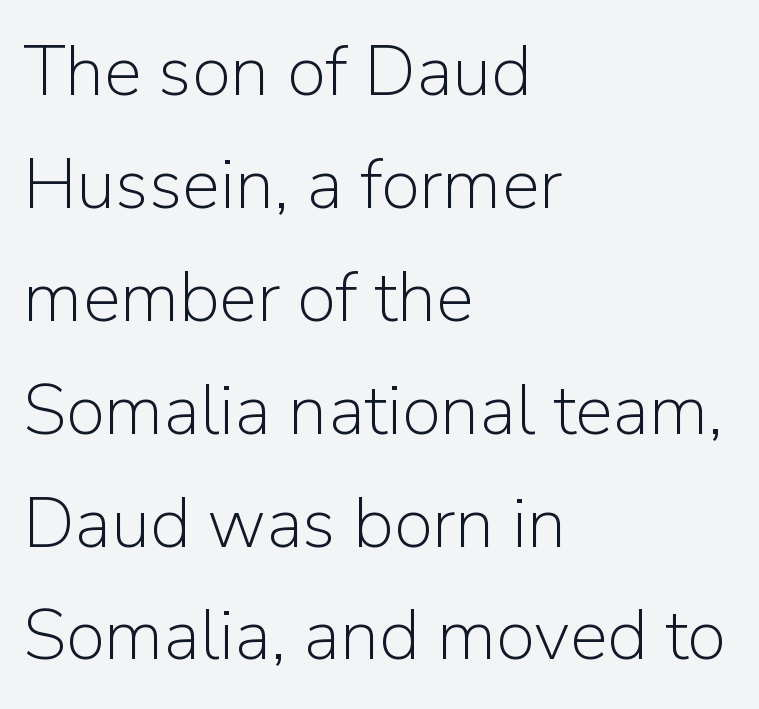
The specimen omits any rule beneath the text block's lines. This sample is left-justified, so line endings fall wherever the words run out. Is this a fixed-width face? No — the glyphs have proportional, varying widths. Every character sits straight up, as roman type does.
